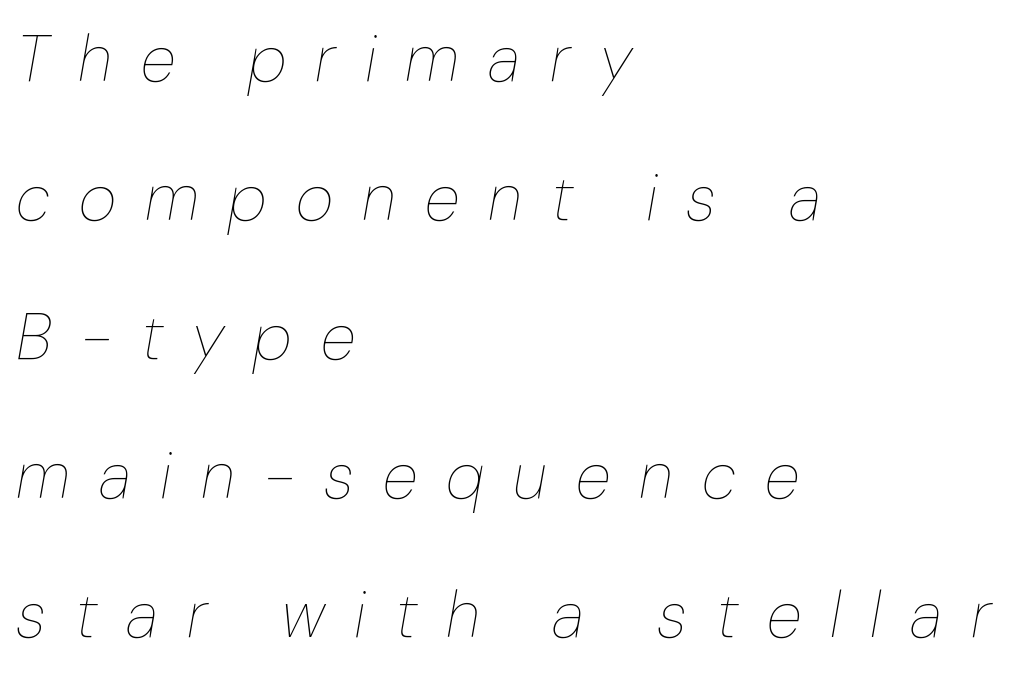
The image shows 65 px thin type, italic (leaning right); set left-aligned, loose line spacing (2.14x), unusually wide letter spacing (+0.45 em), not underlined; low stroke contrast and a medium x-height.
